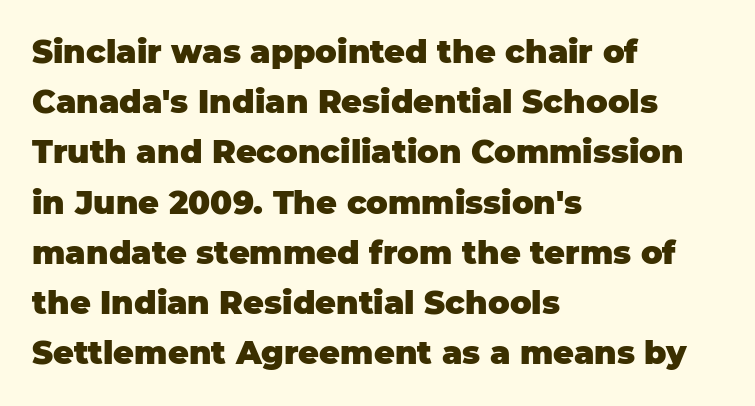
{"serif": "no", "italic": "no", "bold": "yes", "weight": "heavy", "width": "normal", "stroke_contrast": "low", "x_height": "large", "monospaced": "no", "underline": "no", "align": "left", "line_spacing": "normal", "line_spacing_ratio": 1.57, "letter_spacing": "normal", "letter_spacing_em": 0.0, "glyph_px": 32}
